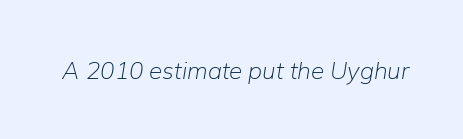
The image shows 24 px text type, italic (leaning right); set normal letter spacing, not underlined.
